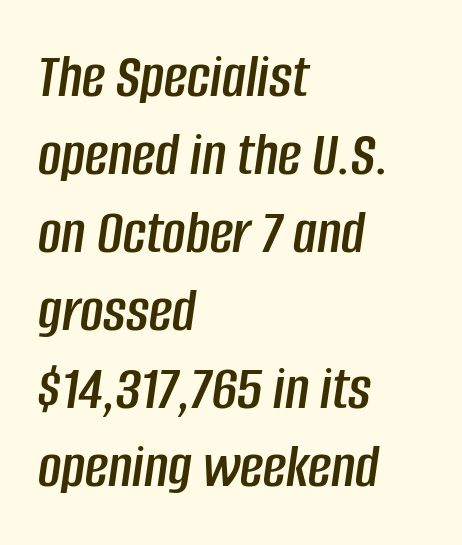
Q: Is the text italic (slanted)? A: Yes, it leans right by about 8 degrees.
Q: Is the text underlined? A: No.
Q: How is the paragraph aligned? A: Left-aligned.
Q: Is the spacing between letters normal or unusually wide? A: Normal.
Q: Width (condensed, normal, or wide)? A: Condensed.
Q: Stroke contrast? A: Low.
Q: x-height? A: Large.
Q: Monospaced? A: No.
